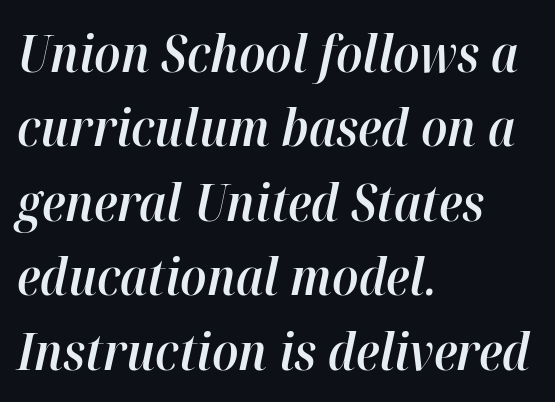
The glyphs look as if they've been sheared to an angle. The glyphs are unaccompanied by any horizontal stroke below them. Is the block centered? No — it sits flush against the left margin. The line-height multiplier appears to be the usual default. You could call the tracking neutral — neither tight nor loose.
